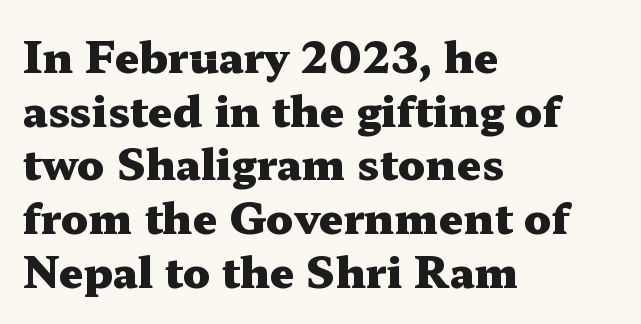
{"serif": "yes", "italic": "no", "bold": "yes", "weight": "heavy", "width": "wide", "stroke_contrast": "medium", "x_height": "medium", "monospaced": "no", "underline": "no", "align": "left", "line_spacing": "normal", "line_spacing_ratio": 1.25, "letter_spacing": "normal", "letter_spacing_em": 0.0, "glyph_px": 43}
